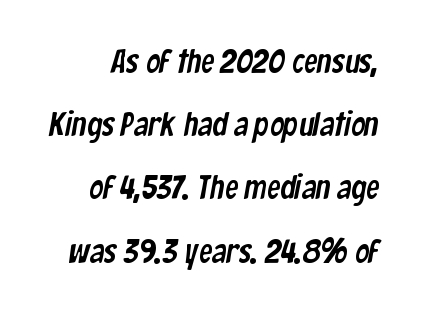
Note the varied advance widths — an 'i' is clearly narrower than an 'm'. Bare-footed words on every line. This rendering leaves character spacing at its baseline value. The designer went with a sans here, leaving each stem footless.
